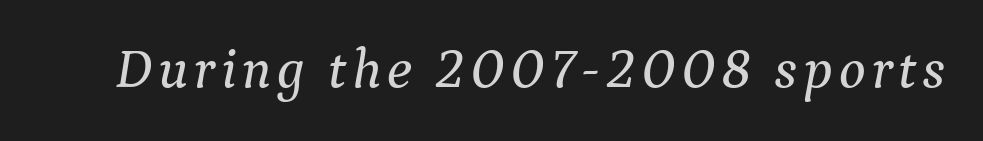
The passage shown is typed in a proportional face where columns would drift. In terms of posture, this sample is oblique. The designer went with a serif here, giving each stem small feet. Lines of text with bare space underneath.
